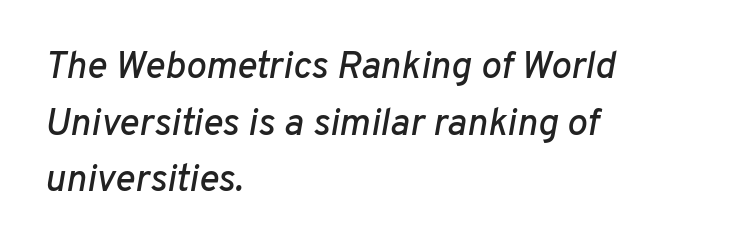
{"italic": "yes", "lean": "right", "slant_degrees": 10, "width": "normal", "stroke_contrast": "low", "x_height": "medium", "monospaced": "no", "underline": "no", "align": "left", "line_spacing": "normal", "line_spacing_ratio": 1.49, "letter_spacing": "normal", "letter_spacing_em": 0.0, "glyph_px": 38}
